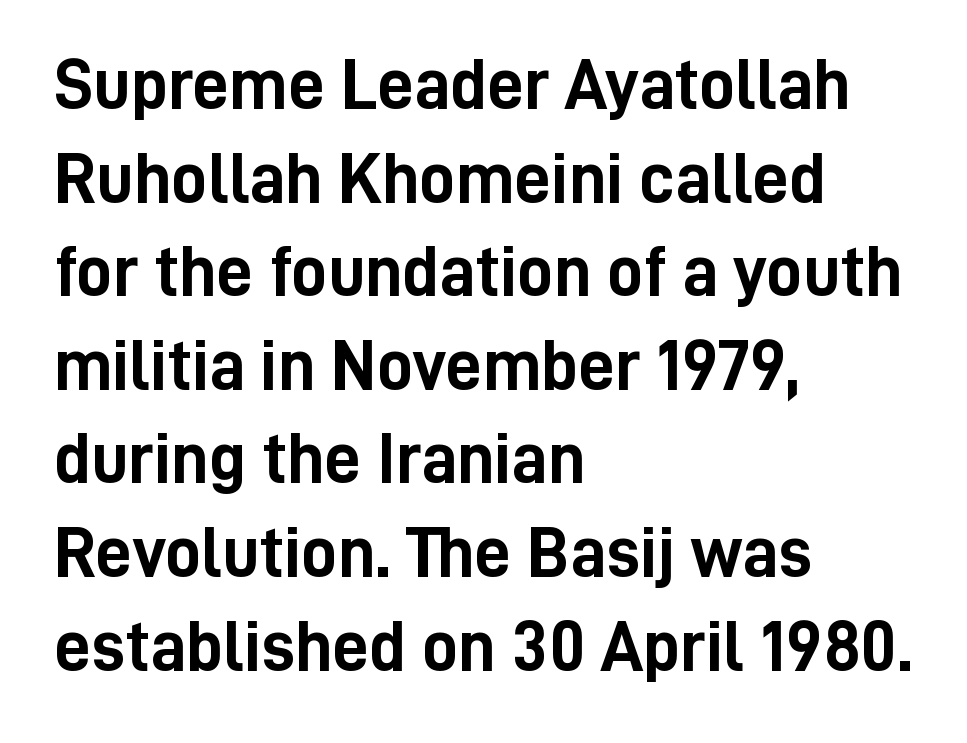
Q: Is the text bold? A: Yes.
Q: Is the text italic (slanted)? A: No, it is upright.
Q: Is the typeface a serif or a sans-serif typeface? A: Sans-serif.
Q: Is the text underlined? A: No.
Q: How is the paragraph aligned? A: Left-aligned.
Q: Is the spacing between letters normal or unusually wide? A: Normal.
Q: Is the spacing between lines tight, normal or loose? A: Normal.
Q: Width (condensed, normal, or wide)? A: Condensed.
Q: Stroke contrast? A: Low.
Q: x-height? A: Medium.
Q: Monospaced? A: No.
